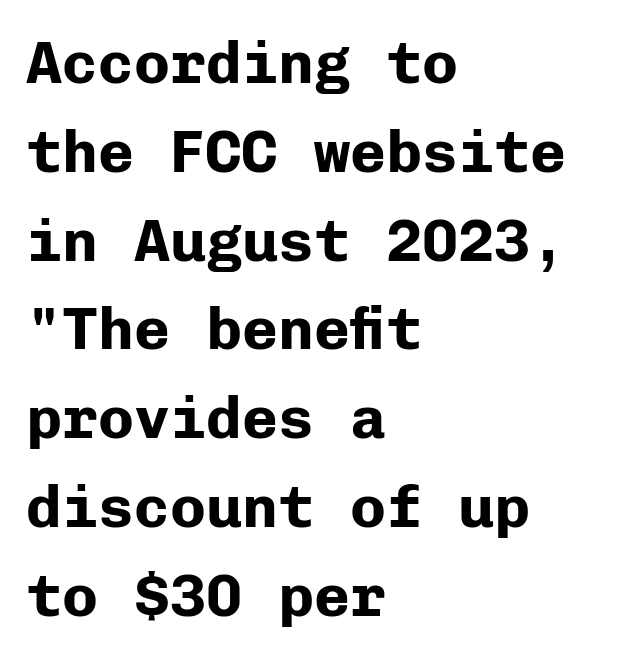
The image shows 60 px bold sans-serif type, upright, monospaced; set left-aligned, normal line spacing (1.48x), normal letter spacing, not underlined; low stroke contrast and a medium x-height.
